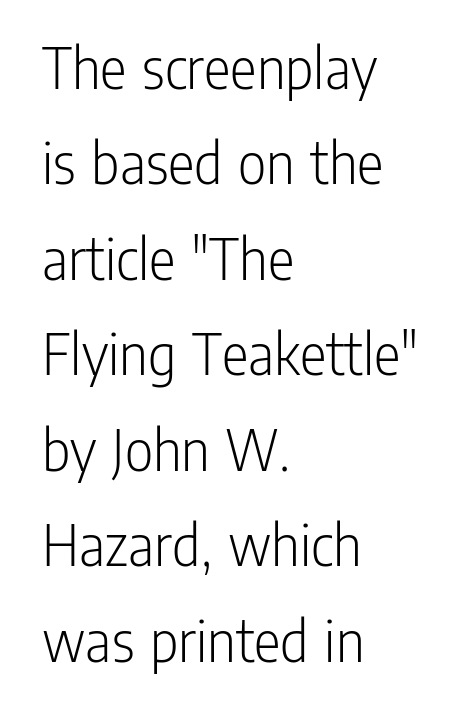
Q: Is the text bold? A: No.
Q: Is the text italic (slanted)? A: No, it is upright.
Q: Is the typeface a serif or a sans-serif typeface? A: Sans-serif.
Q: Is the text underlined? A: No.
Q: How is the paragraph aligned? A: Left-aligned.
Q: Is the spacing between letters normal or unusually wide? A: Normal.
Q: Is the spacing between lines tight, normal or loose? A: Normal.
Q: Width (condensed, normal, or wide)? A: Condensed.
Q: Stroke contrast? A: Low.
Q: x-height? A: Medium.
Q: Monospaced? A: No.
